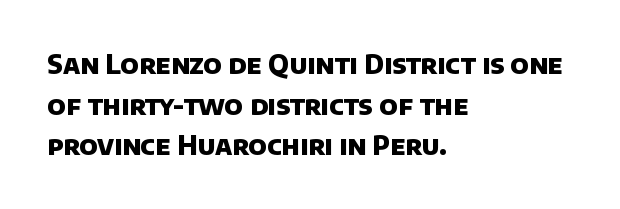
Q: Is the text bold? A: Yes.
Q: Is the text underlined? A: No.
Q: How is the paragraph aligned? A: Left-aligned.
Q: Is the spacing between letters normal or unusually wide? A: Normal.
Q: Is the spacing between lines tight, normal or loose? A: Normal.
